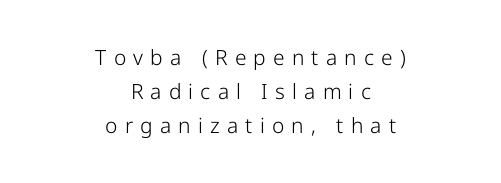
Caption: expanded tracking, letters set apart. Words float on clear page, feet unadorned. The paragraph shown floats in the horizontal middle. Nope, not italic — everything's standing straight. Stroke thickness stays within the range of a standard reading face or lighter. Horizontal bands of white between lines are of average thickness.
